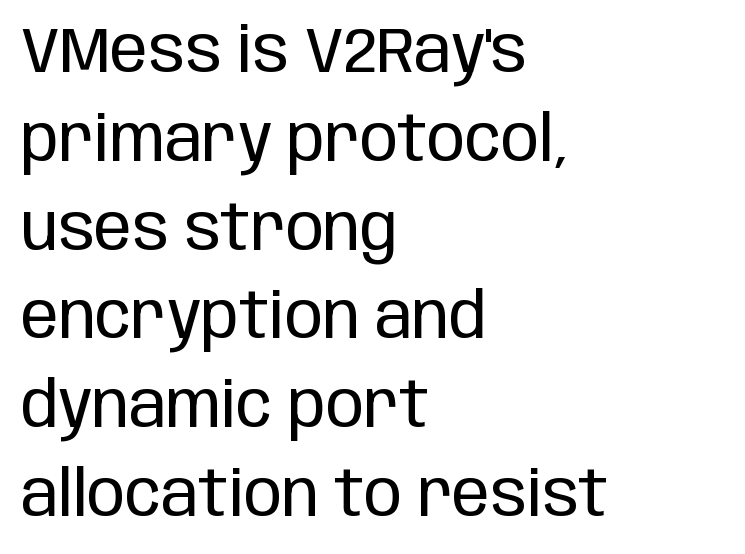
The image shows 63 px regular-weight, condensed sans-serif type, upright; set left-aligned, normal line spacing (1.41x), normal letter spacing, not underlined; low stroke contrast and a large x-height.
